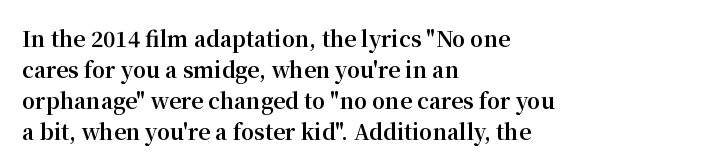
Posture: vertical. A classic flush-left, rag-right setting is used for this passage. Horizontal bands of white between lines are of average thickness. Each word holds together tightly as a unit, with standard inter-letter gaps. The font is running at its bold setting.
